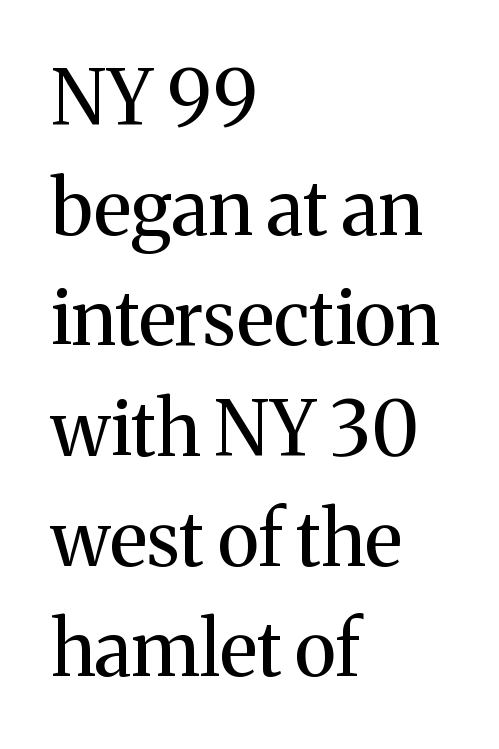
Quick note: underline off. The rendering uses natural spacing where letterforms have individual widths. Vertical stems look standard width or narrower in stroke. All the whitespace from short lines collects on the right.
